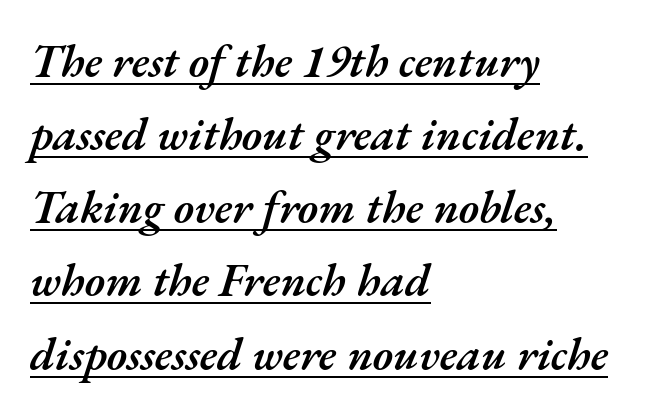
In designer terms, the underline attribute is active on this setting. A classic flush-left, rag-right setting is used for this passage. Italic: yes, the glyphs are oblique. The horizontal fit of the characters is conventional and even. The line-height multiplier appears to be the usual default.
